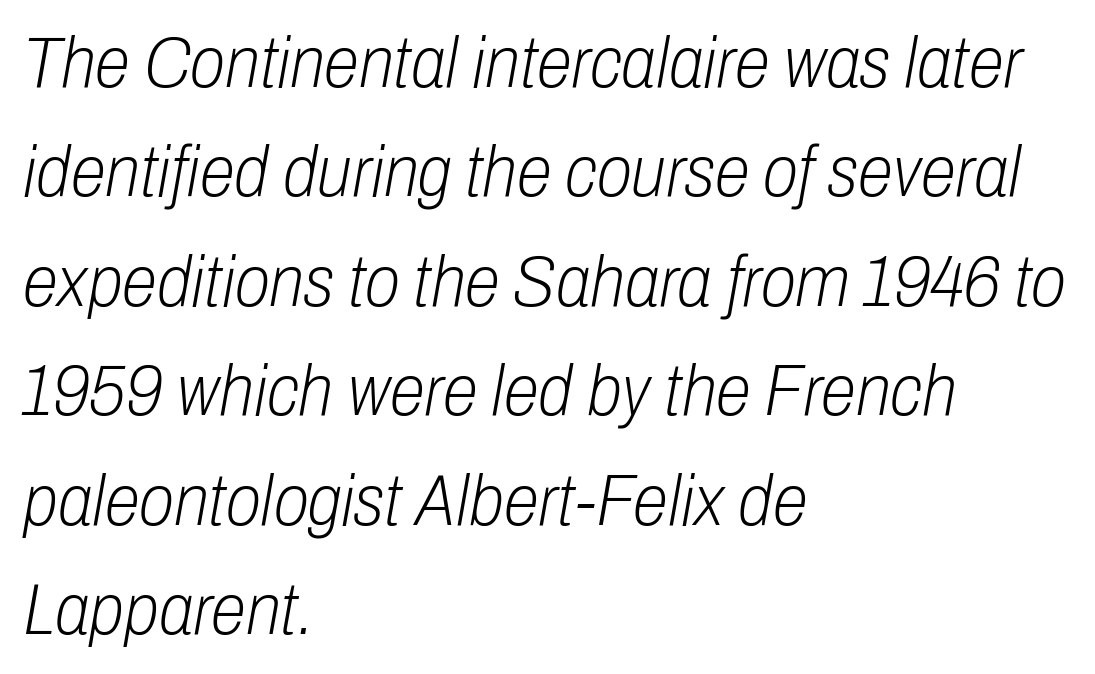
Letters rest on an invisible, unmarked baseline. Yep, that's italic — everything's leaning. The designer left line spacing at the default. Where is the straight margin? On the left.
